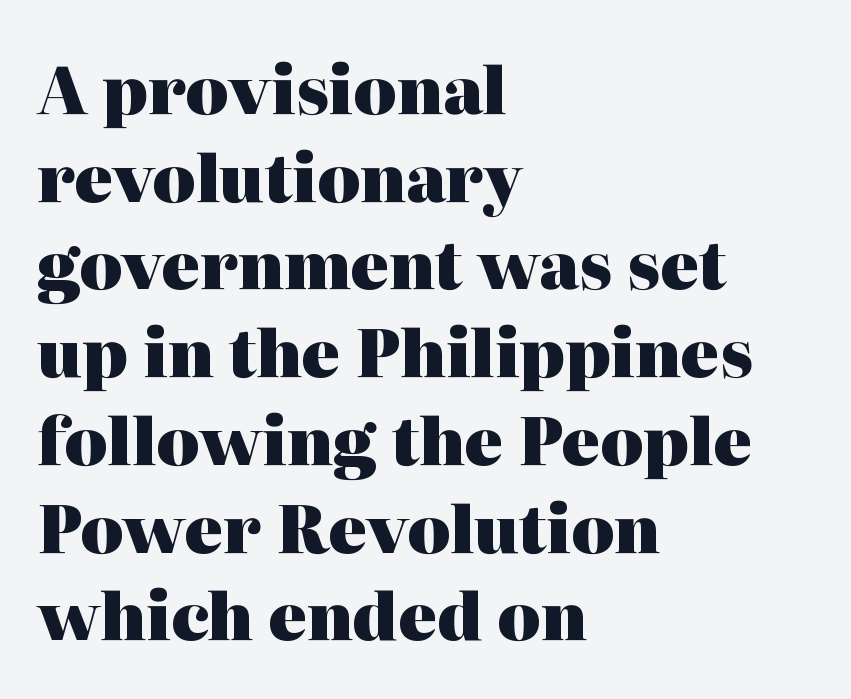
The image shows 65 px heavy serif type, upright; set left-aligned, normal line spacing (1.35x), normal letter spacing, not underlined; high stroke contrast and a medium x-height.
